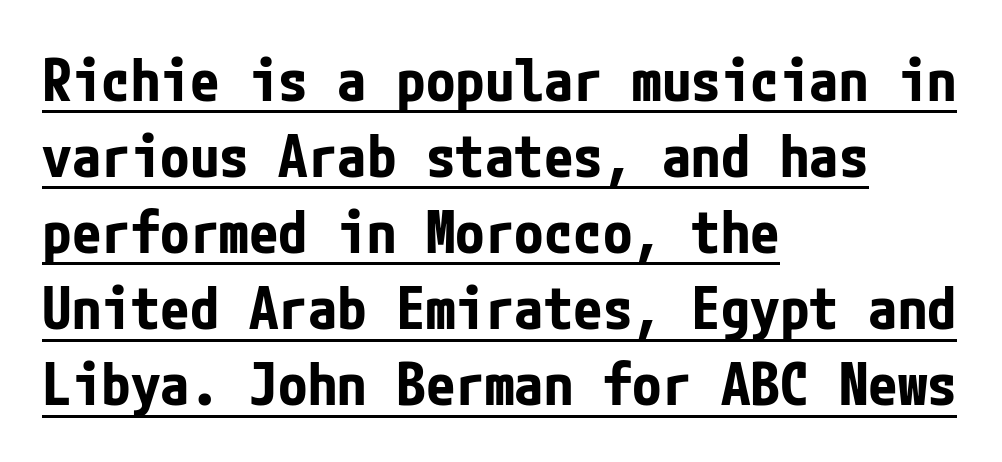
{"serif": "no", "italic": "no", "bold": "yes", "weight": "bold", "width": "condensed", "stroke_contrast": "low", "x_height": "medium", "underline": "yes", "align": "left", "line_spacing": "normal", "line_spacing_ratio": 1.29, "letter_spacing": "normal", "letter_spacing_em": 0.0, "glyph_px": 59}
